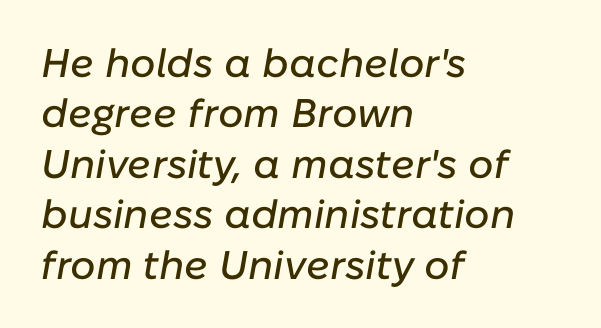
{"italic": "yes", "lean": "right", "slant_degrees": 10, "width": "normal", "stroke_contrast": "low", "x_height": "medium", "monospaced": "no", "underline": "no", "align": "left", "line_spacing": "normal", "line_spacing_ratio": 1.26, "letter_spacing": "normal", "letter_spacing_em": 0.0, "glyph_px": 40}
